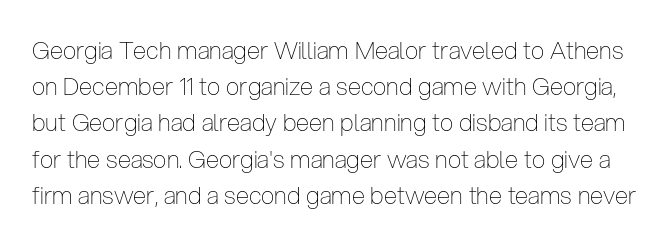
The image shows 24 px text type, upright; set normal line spacing (1.51x), normal letter spacing, not underlined.
